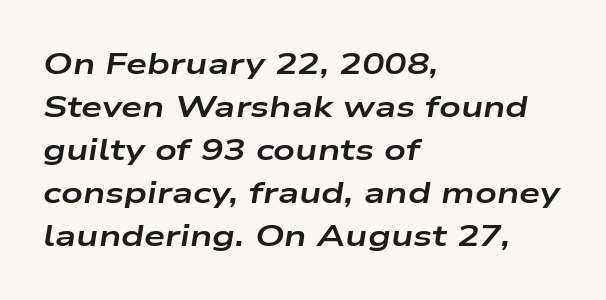
Q: Is the text bold? A: Yes.
Q: Is the text italic (slanted)? A: Yes, it leans right by about 9 degrees.
Q: Is the text underlined? A: No.
Q: How is the paragraph aligned? A: Left-aligned.
Q: Is the spacing between letters normal or unusually wide? A: Normal.
Q: Is the spacing between lines tight, normal or loose? A: Normal.
Q: Width (condensed, normal, or wide)? A: Wide.
Q: Stroke contrast? A: Low.
Q: x-height? A: Medium.
Q: Monospaced? A: No.
